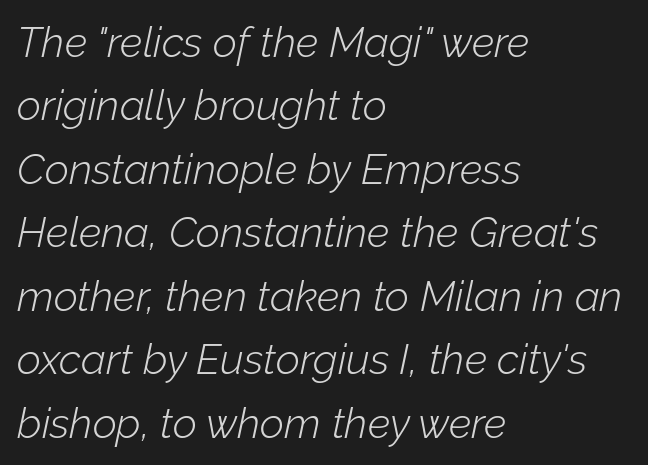
Stroke thickness stays within the range of a standard reading face or lighter. Each row of text sits above clean, open space. This sample is left-justified, so line endings fall wherever the words run out. This sample keeps an unexceptional amount of space between lines.
